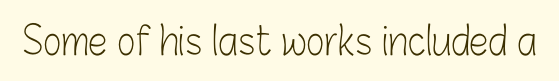
{"serif": "no", "italic": "no", "bold": "no", "weight": "light", "width": "condensed", "stroke_contrast": "low", "x_height": "medium", "monospaced": "no", "underline": "no", "letter_spacing": "normal", "letter_spacing_em": 0.0, "glyph_px": 39}
